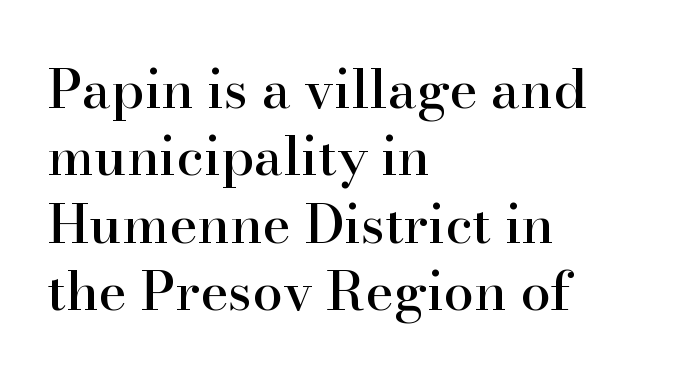
{"serif": "yes", "italic": "no", "width": "normal", "stroke_contrast": "high", "x_height": "small", "monospaced": "no", "underline": "no", "align": "left", "line_spacing": "normal", "line_spacing_ratio": 1.25, "letter_spacing": "normal", "letter_spacing_em": 0.0, "glyph_px": 54}
